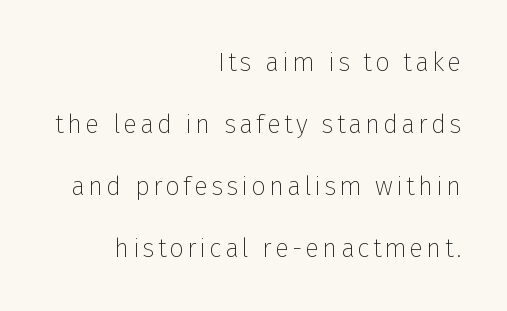
The image shows 26 px text type, upright; set right-aligned, loose line spacing (2.39x), not underlined.
